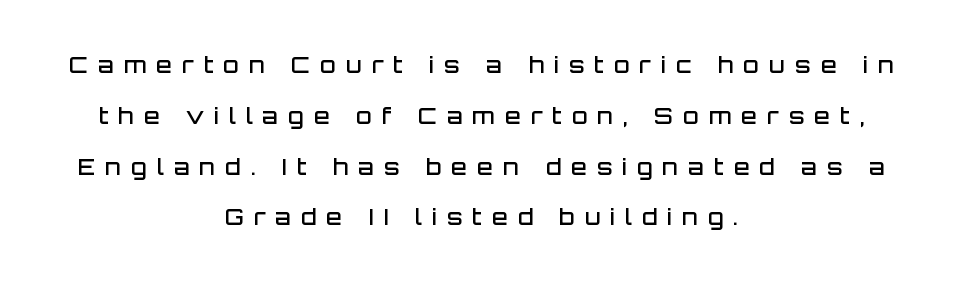
Q: Is the text bold? A: Semi-bold.
Q: Is the text italic (slanted)? A: No, it is upright.
Q: Is the text underlined? A: No.
Q: How is the paragraph aligned? A: Centered.
Q: Is the spacing between letters normal or unusually wide? A: Unusually wide.
Q: Is the spacing between lines tight, normal or loose? A: Loose.
